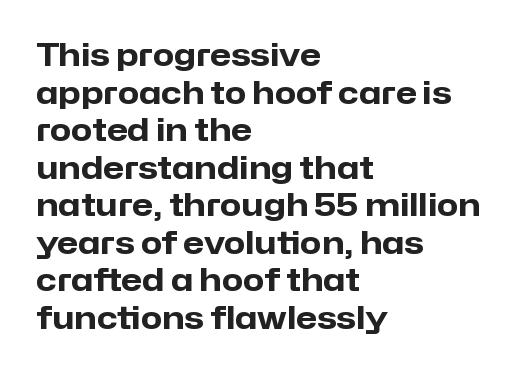
{"serif": "no", "italic": "no", "bold": "yes", "weight": "heavy", "width": "normal", "stroke_contrast": "low", "x_height": "medium", "monospaced": "no", "underline": "no", "align": "left", "line_spacing_ratio": 1.21, "letter_spacing": "normal", "letter_spacing_em": 0.0, "glyph_px": 31}
